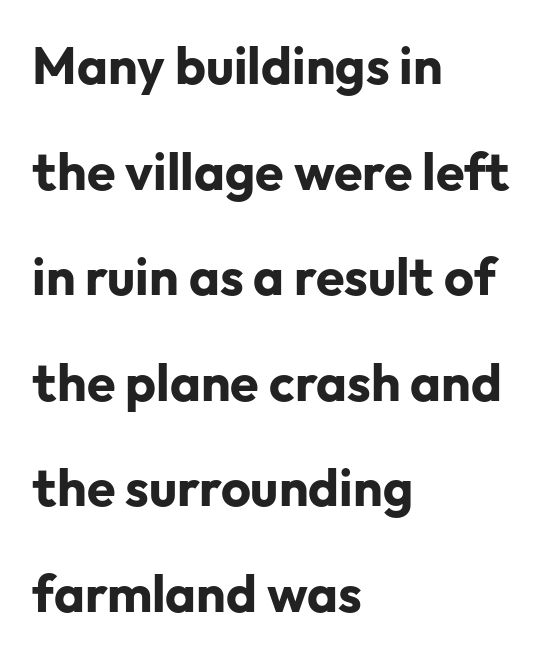
{"serif": "no", "italic": "no", "bold": "yes", "weight": "bold", "width": "normal", "stroke_contrast": "low", "x_height": "medium", "monospaced": "no", "underline": "no", "align": "left", "line_spacing": "loose", "line_spacing_ratio": 2.03, "letter_spacing": "normal", "letter_spacing_em": 0.0, "glyph_px": 52}
